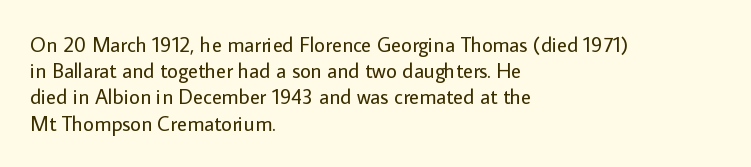
Does extra space separate the letters? No, they use regular spacing. Layout note: lines flush left. The area under the type is left untouched. This reads as an unemphasized weight, regular at the heaviest. This is roman type, the default non-slanted kind. Vertical spacing — default.
